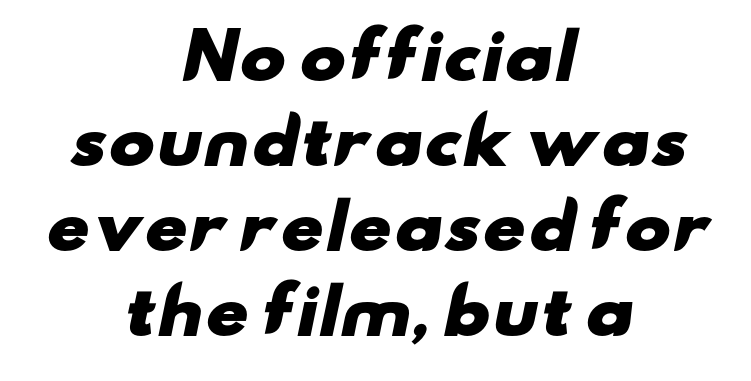
The image shows 62 px heavy, wide sans-serif type; set centered, normal line spacing (1.37x), normal letter spacing, not underlined; low stroke contrast and a small x-height.
